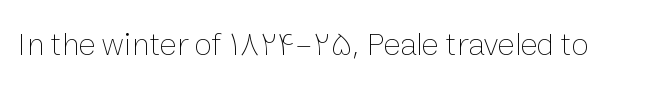
The image shows 32 px thin type, upright; set normal letter spacing, not underlined; low stroke contrast and a medium x-height.
